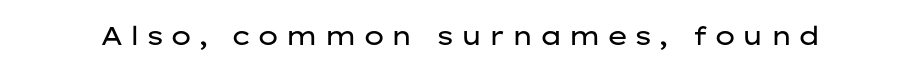
{"italic": "no", "bold": "no", "underline": "no", "letter_spacing": "wide", "letter_spacing_em": 0.21, "glyph_px": 26}
